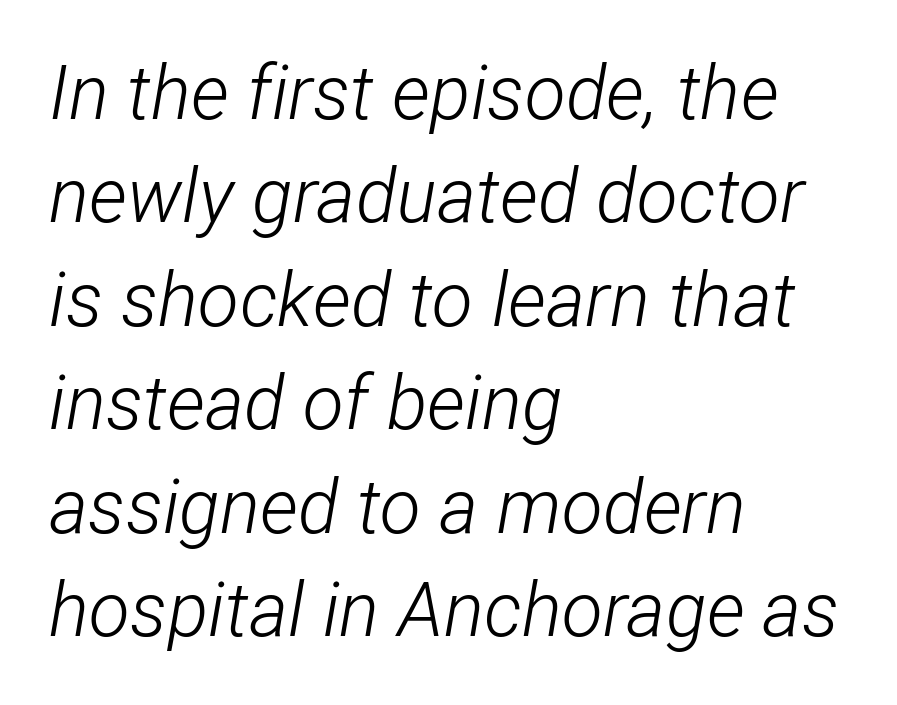
{"italic": "yes", "lean": "right", "slant_degrees": 12, "bold": "no", "weight": "light", "width": "condensed", "stroke_contrast": "low", "x_height": "medium", "monospaced": "no", "underline": "no", "align": "left", "line_spacing": "normal", "line_spacing_ratio": 1.38, "letter_spacing": "normal", "letter_spacing_em": 0.0, "glyph_px": 75}
